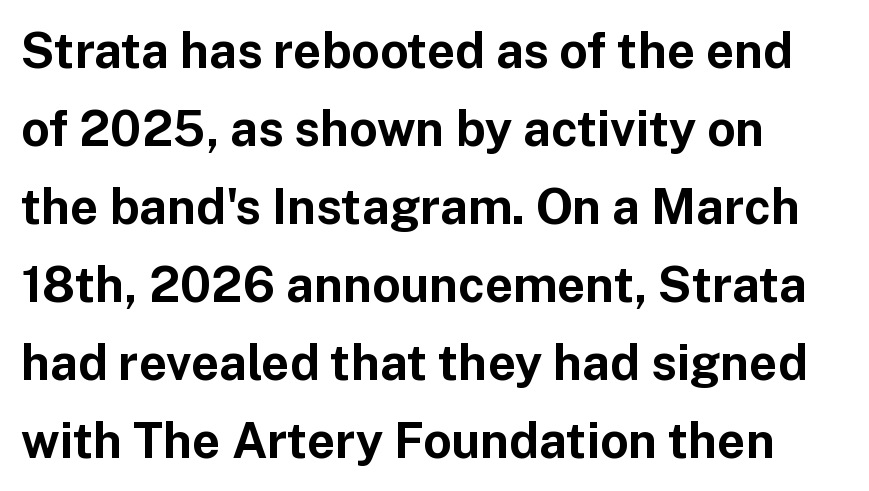
Spacing verdict: proportional, widths tailored to each character. Posture: vertical. Students, this is bold: see how much ink each stroke carries. Normally led — the rows are evenly, conventionally spaced.
